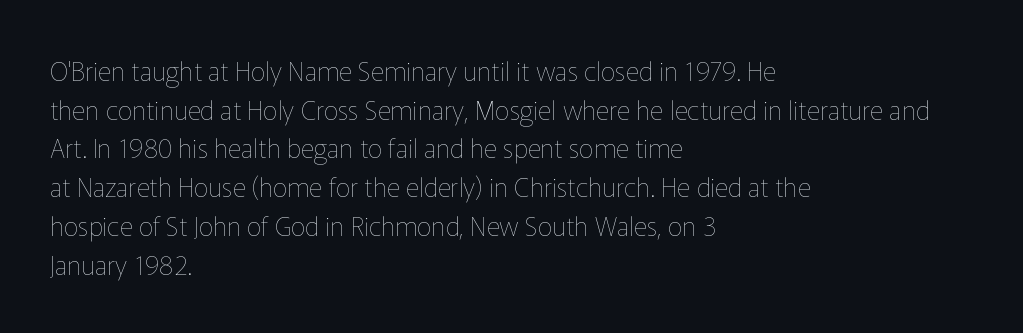
The image shows 26 px text type, upright; set left-aligned, normal line spacing (1.49x), normal letter spacing, not underlined.
